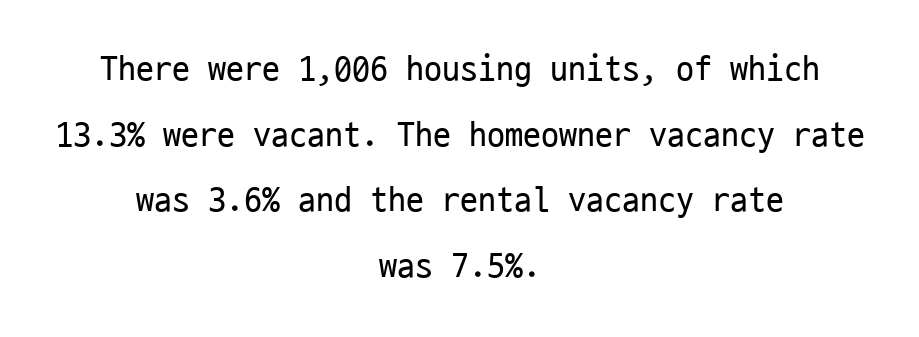
Q: Is the text bold? A: No.
Q: Is the text italic (slanted)? A: No, it is upright.
Q: Is the typeface a serif or a sans-serif typeface? A: Sans-serif.
Q: Is the text underlined? A: No.
Q: How is the paragraph aligned? A: Centered.
Q: Is the spacing between letters normal or unusually wide? A: Normal.
Q: Width (condensed, normal, or wide)? A: Condensed.
Q: Stroke contrast? A: Low.
Q: x-height? A: Medium.
Q: Monospaced? A: Yes.
